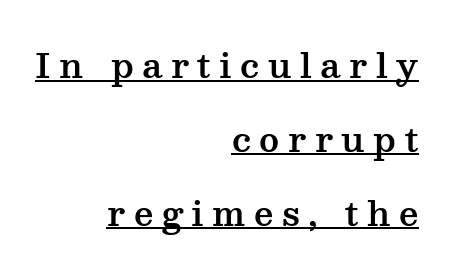
This is roman type, the default non-slanted kind. Proportional: the letters do not fall into vertical columns. This rendering uses right alignment, leaving the left contour irregular. Display-style spreading of the glyphs; the letterfit is very open. Students, observe: this is what heavily led, spacious text looks like.
